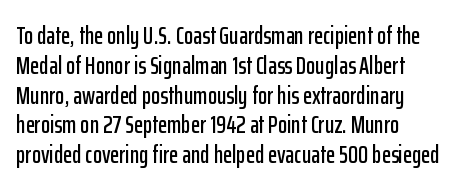
{"italic": "no", "underline": "no", "align": "left", "line_spacing_ratio": 1.24, "letter_spacing": "normal", "letter_spacing_em": 0.0, "glyph_px": 24}
